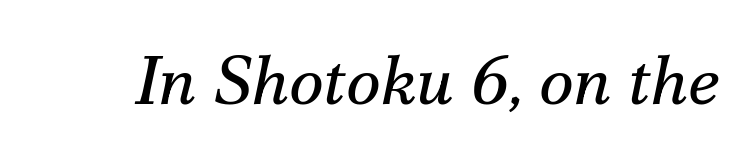
The image shows 67 px regular-weight serif type, italic (leaning right); set normal letter spacing, not underlined; medium stroke contrast and a small x-height.
